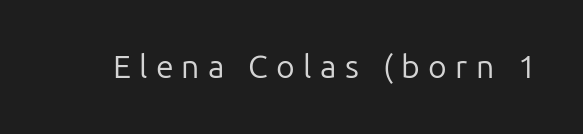
Designer's note — italics off, roman on. The gap between lines stays unmarked. This rendering widens character spacing well past its baseline value. A typesetter would call this proportional, since set widths differ per character. Ink coverage per letter is moderate at most. Grotesque or geometric, the face here clearly has no serifs.
